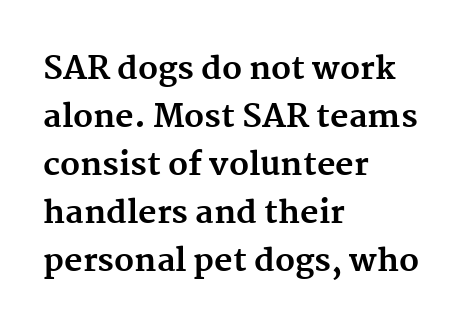
The image shows 32 px bold serif type, upright; set left-aligned, normal line spacing (1.5x), normal letter spacing, not underlined; medium stroke contrast and a medium x-height.
